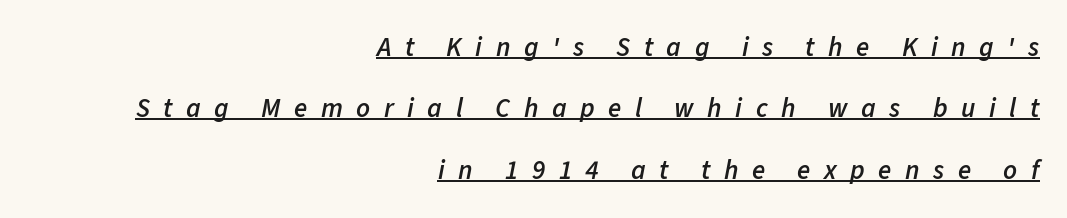
The image shows 27 px text type, italic (leaning right); set right-aligned, loose line spacing (2.27x), unusually wide letter spacing (+0.5 em), underlined.
